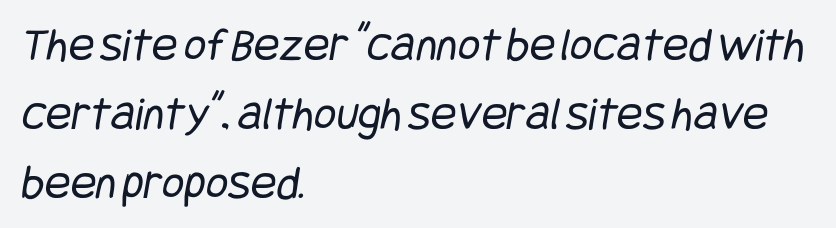
{"serif": "no", "bold": "no", "weight": "regular", "width": "condensed", "stroke_contrast": "low", "x_height": "large", "underline": "no", "align": "left", "line_spacing": "normal", "line_spacing_ratio": 1.44, "letter_spacing": "normal", "letter_spacing_em": 0.0, "glyph_px": 48}
